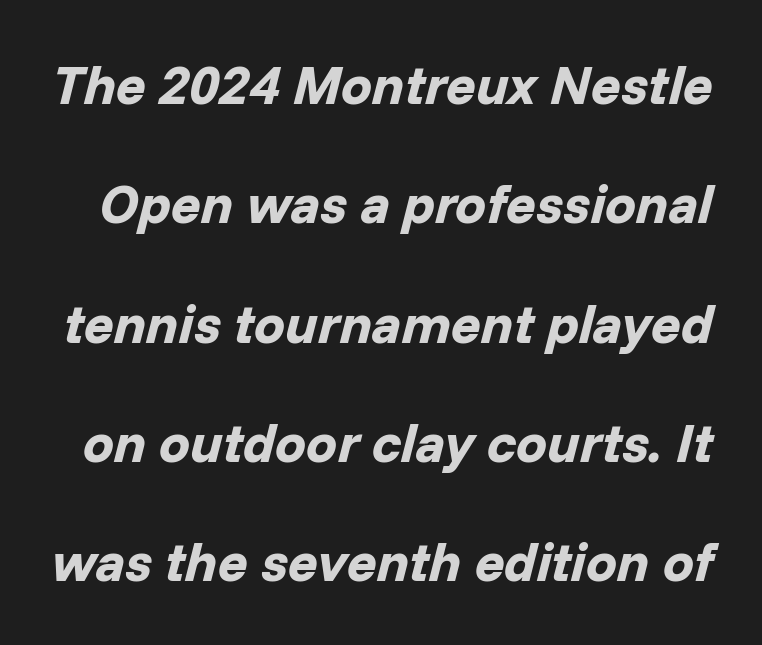
The image shows 55 px bold type, italic (leaning right); set loose line spacing (2.17x), normal letter spacing, not underlined; low stroke contrast and a medium x-height.
